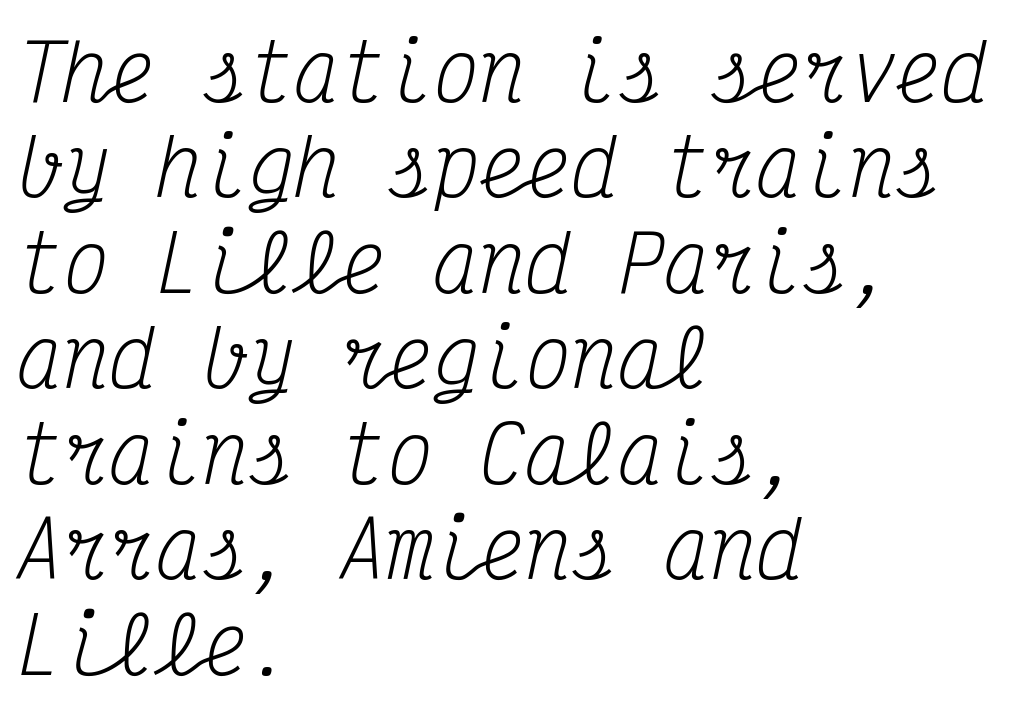
{"serif": "yes", "italic": "yes", "lean": "right", "slant_degrees": 12, "bold": "no", "weight": "regular", "width": "condensed", "stroke_contrast": "medium", "x_height": "medium", "monospaced": "yes", "underline": "no", "align": "left", "line_spacing_ratio": 1.24, "letter_spacing": "normal", "letter_spacing_em": 0.0, "glyph_px": 77}
